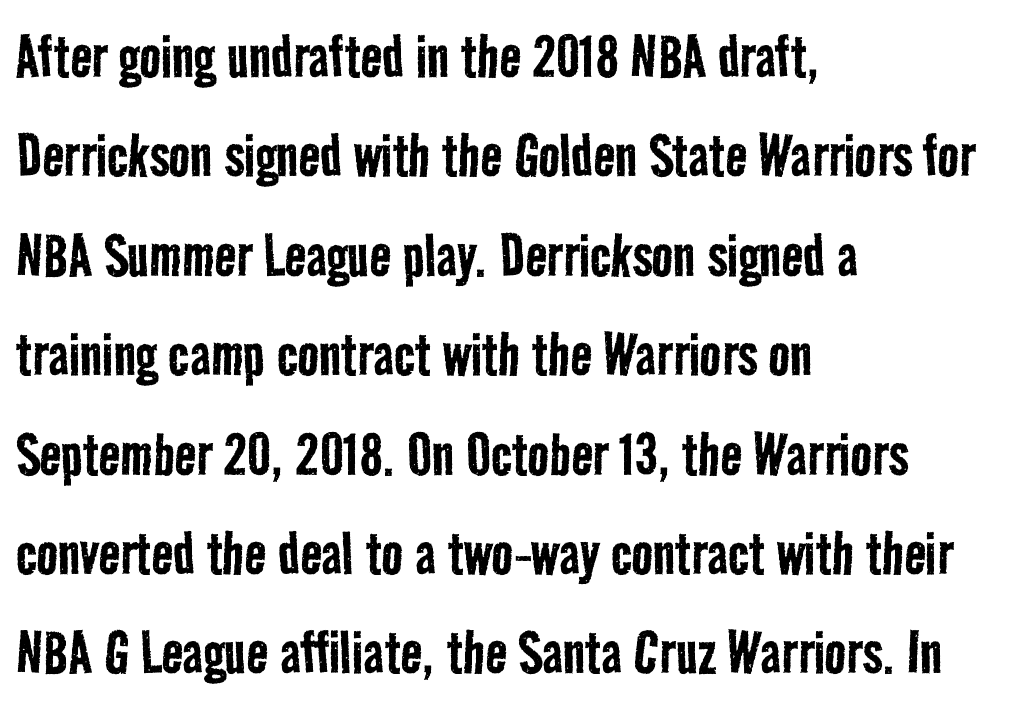
The image shows 71 px regular-weight, condensed sans-serif type; set left-aligned, normal line spacing (1.4x), normal letter spacing, not underlined; low stroke contrast and a medium x-height.
